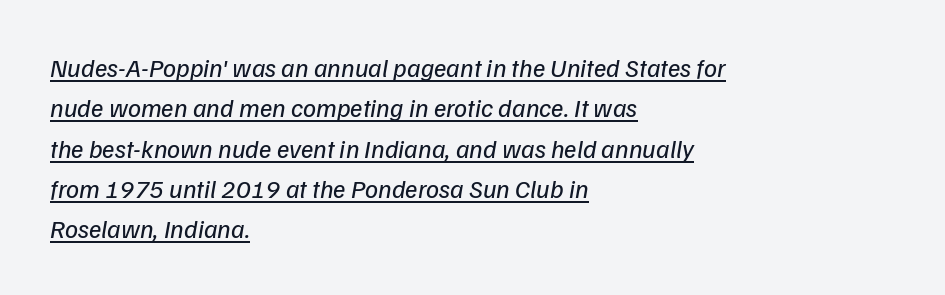
Letters have the restrained weight of plain body copy at most. One-word summary of the alignment: left. Interline gaps are of average width in this sample. Each line of the rendering has a horizontal stroke beneath the glyphs. This rendering leaves character spacing at its baseline value.
